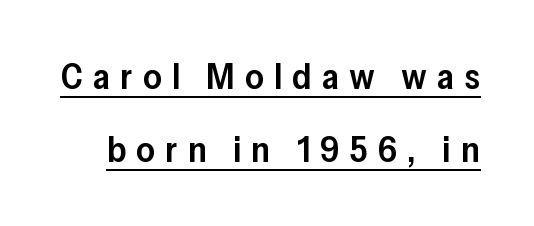
The image shows 36 px semibold sans-serif type, upright; set loose line spacing (2.03x), unusually wide letter spacing (+0.28 em), underlined; low stroke contrast and a medium x-height.
